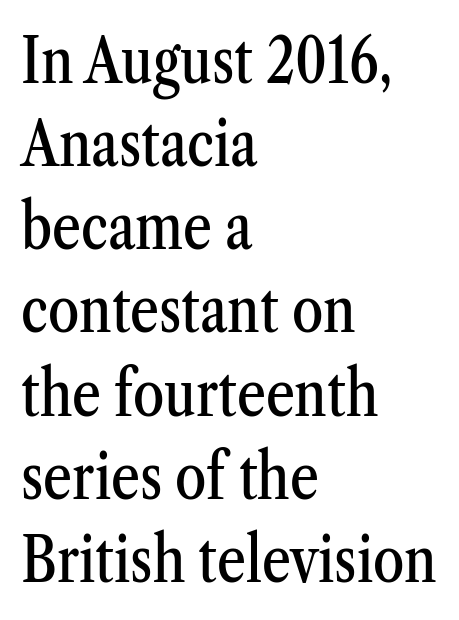
The image shows 63 px condensed serif type, upright; set left-aligned, normal line spacing (1.32x), normal letter spacing, not underlined; medium stroke contrast and a medium x-height.
